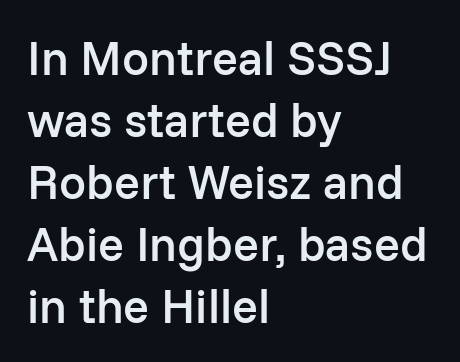
Q: Is the text bold? A: Semi-bold.
Q: Is the text italic (slanted)? A: No, it is upright.
Q: Is the typeface a serif or a sans-serif typeface? A: Sans-serif.
Q: Is the text underlined? A: No.
Q: How is the paragraph aligned? A: Left-aligned.
Q: Is the spacing between letters normal or unusually wide? A: Normal.
Q: Is the spacing between lines tight, normal or loose? A: Normal.
Q: Width (condensed, normal, or wide)? A: Normal.
Q: Stroke contrast? A: Low.
Q: x-height? A: Medium.
Q: Monospaced? A: No.
